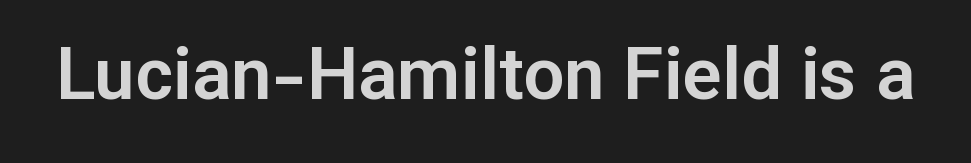
Unlike italic type, these characters show no tilt at all. Unlike a traditional serif, this face leaves its strokes unadorned. Think of a printed novel: that variable character pitch is what you see here. The specimen omits any rule beneath the text block's lines.
